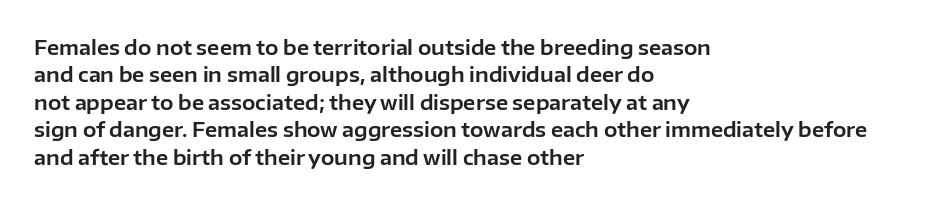
{"italic": "no", "underline": "no", "align": "left", "line_spacing": "normal", "line_spacing_ratio": 1.37, "letter_spacing": "normal", "letter_spacing_em": 0.0, "glyph_px": 20}
